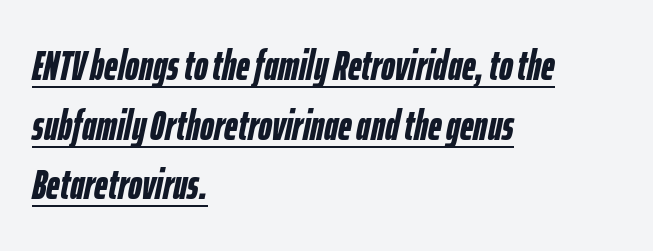
The image shows 42 px semibold, condensed type, italic (leaning right); set left-aligned, normal line spacing (1.42x), normal letter spacing, underlined; low stroke contrast and a medium x-height.
